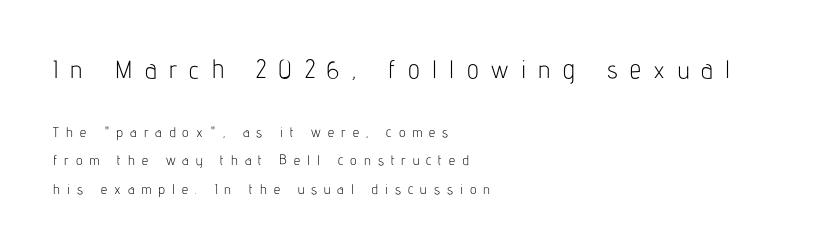
The image shows 25 px text type, upright; set left-aligned, loose line spacing (2.01x), unusually wide letter spacing (+0.5 em), not underlined; the first (top) block is 1.79x larger.
